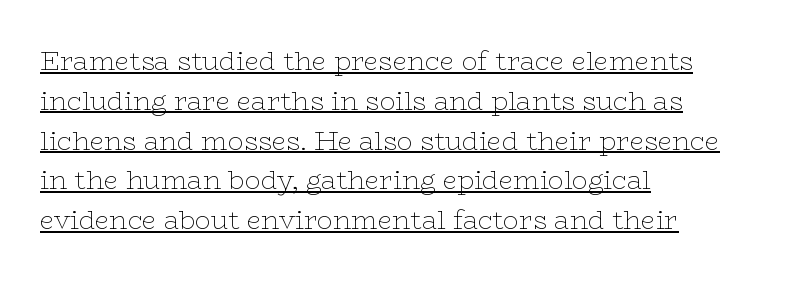
The rendering uses a moderate line-height, typical for paragraphs. The passage shown has conventional tracking throughout. The letters stand straight up with perfectly vertical stems. The rendering anchors every line to the left-hand side. Honestly, the underline is the first thing you notice here.
